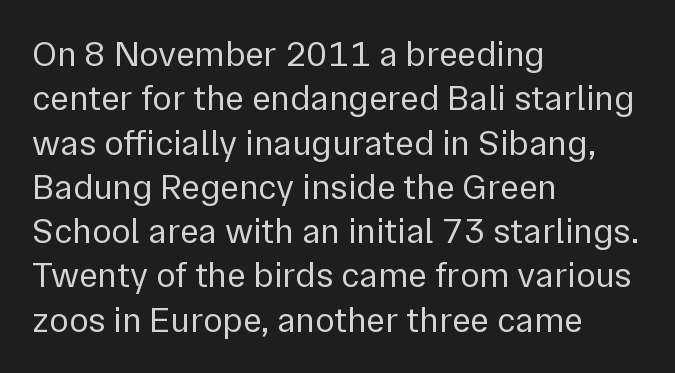
Q: Is the text bold? A: No.
Q: Is the text italic (slanted)? A: No, it is upright.
Q: Is the typeface a serif or a sans-serif typeface? A: Sans-serif.
Q: Is the text underlined? A: No.
Q: How is the paragraph aligned? A: Left-aligned.
Q: Is the spacing between letters normal or unusually wide? A: Normal.
Q: Width (condensed, normal, or wide)? A: Normal.
Q: x-height? A: Medium.
Q: Monospaced? A: No.
